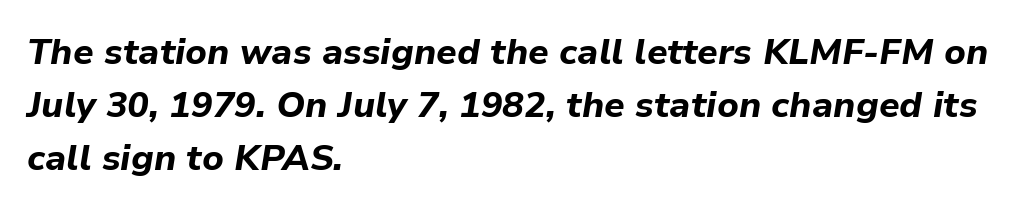
Whoever set this chose a conventional vertical rhythm. These words are printed bold, with thick strokes throughout. In CSS terms this would be text-align: left. Looks like regular typesetting: each glyph gets only the width it needs. In terms of posture, this sample is oblique.
